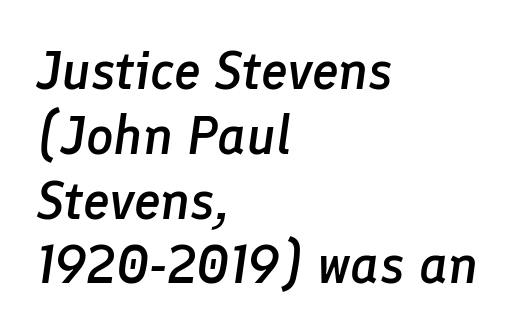
The image shows 54 px semibold type, italic (leaning right); set left-aligned, line spacing 1.2x, normal letter spacing, not underlined; low stroke contrast and a medium x-height.
